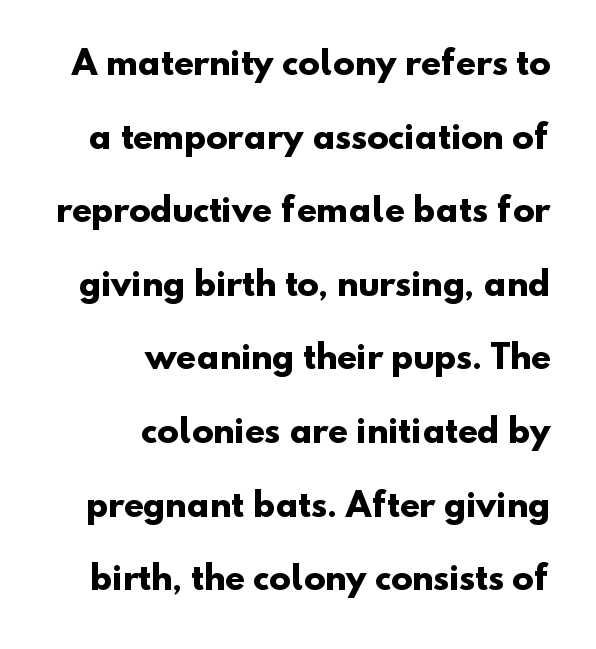
{"serif": "no", "bold": "yes", "weight": "heavy", "width": "normal", "stroke_contrast": "low", "x_height": "small", "monospaced": "no", "underline": "no", "align": "right", "line_spacing": "loose", "line_spacing_ratio": 2.3, "letter_spacing": "normal", "letter_spacing_em": 0.0, "glyph_px": 32}
